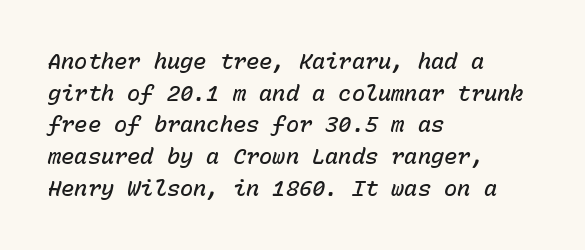
{"italic": "yes", "lean": "right", "slant_degrees": 15, "bold": "semi", "underline": "no", "align": "left", "line_spacing": "normal", "line_spacing_ratio": 1.44, "letter_spacing": "normal", "letter_spacing_em": 0.0, "glyph_px": 22}
